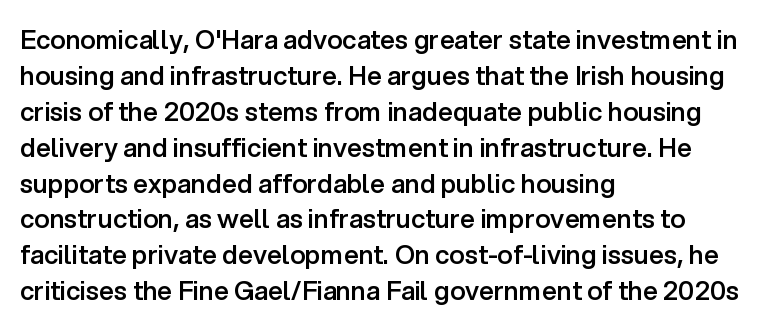
The glyphs have the mass of a demibold cut, below bold. The rendering uses a moderate line-height, typical for paragraphs. Here the glyphs are tracked normally, forming tight word shapes. The rag falls on the right side of this text block.
